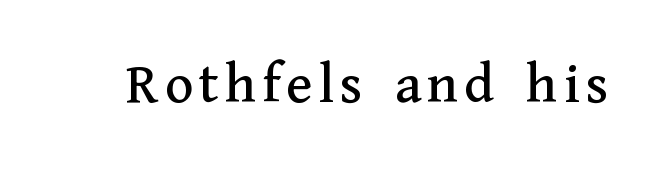
Q: Is the text italic (slanted)? A: No, it is upright.
Q: Is the typeface a serif or a sans-serif typeface? A: Serif.
Q: Is the text underlined? A: No.
Q: Width (condensed, normal, or wide)? A: Normal.
Q: Stroke contrast? A: Medium.
Q: x-height? A: Medium.
Q: Monospaced? A: No.
